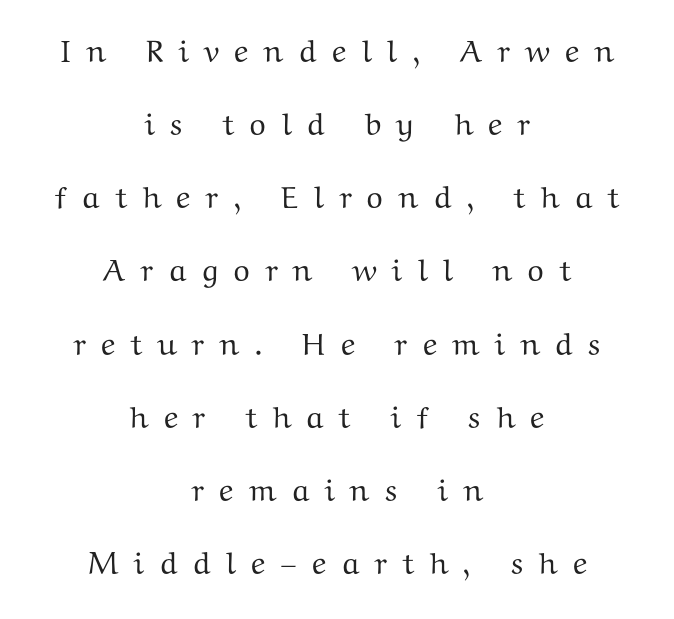
The image shows 31 px wide serif type, upright; set centered, loose line spacing (2.36x), unusually wide letter spacing (+0.46 em), not underlined; medium stroke contrast and a medium x-height.
